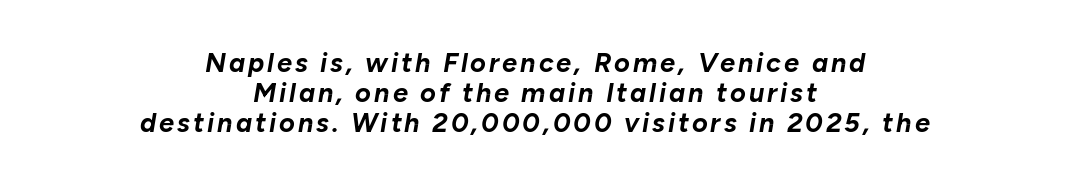
{"italic": "yes", "lean": "right", "slant_degrees": 10, "bold": "yes", "underline": "no", "align": "center", "line_spacing": "tight", "line_spacing_ratio": 1.12, "glyph_px": 27}
